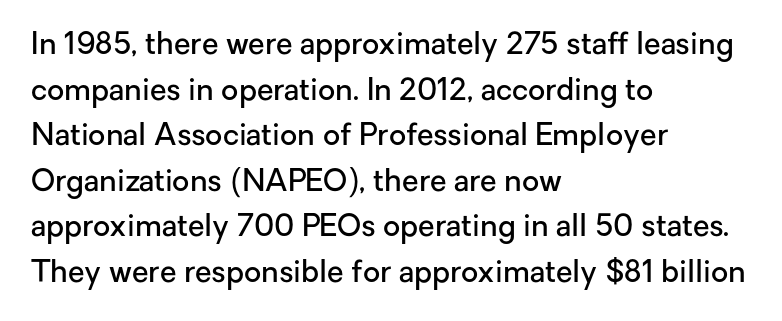
Strokes here are thickened, but only to semibold level. Classification — sans serif. Glyph-to-glyph distance matches everyday printed text. These lines are rendered in a variable-pitch font. Only glyphs here, with clear space below each row. The passage is arranged the way most books set body copy — flush left.
